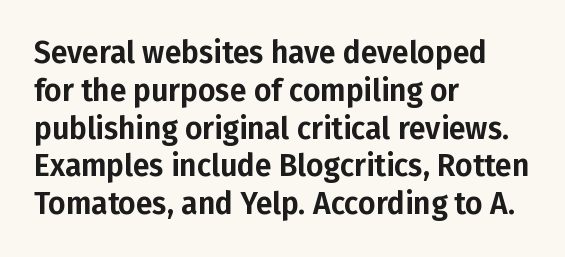
The image shows 30 px sans-serif type, upright; set left-aligned, normal line spacing (1.26x), normal letter spacing, not underlined; low stroke contrast and a medium x-height.
